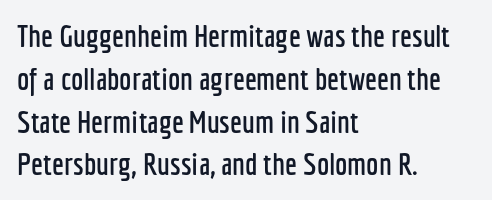
{"serif": "no", "italic": "no", "width": "condensed", "stroke_contrast": "low", "x_height": "medium", "monospaced": "no", "underline": "no", "align": "left", "line_spacing": "normal", "line_spacing_ratio": 1.38, "letter_spacing": "normal", "letter_spacing_em": 0.0, "glyph_px": 31}
